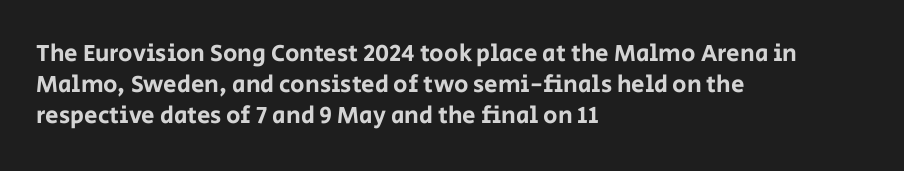
Q: Is the text italic (slanted)? A: No, it is upright.
Q: Is the text underlined? A: No.
Q: How is the paragraph aligned? A: Left-aligned.
Q: Is the spacing between letters normal or unusually wide? A: Normal.
Q: Is the spacing between lines tight, normal or loose? A: Normal.
